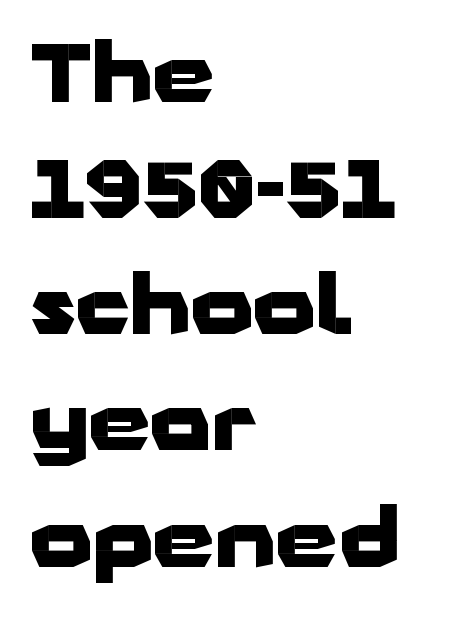
Q: Is the text bold? A: Yes.
Q: Is the text italic (slanted)? A: No, it is upright.
Q: Is the typeface a serif or a sans-serif typeface? A: Sans-serif.
Q: Is the text underlined? A: No.
Q: How is the paragraph aligned? A: Left-aligned.
Q: Is the spacing between letters normal or unusually wide? A: Normal.
Q: Is the spacing between lines tight, normal or loose? A: Normal.
Q: Width (condensed, normal, or wide)? A: Wide.
Q: Stroke contrast? A: Low.
Q: x-height? A: Medium.
Q: Monospaced? A: No.
